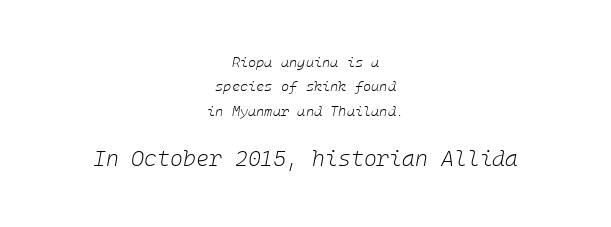
The image shows 22 px text type, italic (leaning right); set centered, line spacing 1.75x, normal letter spacing, not underlined; the second (bottom) block is 1.57x larger.
